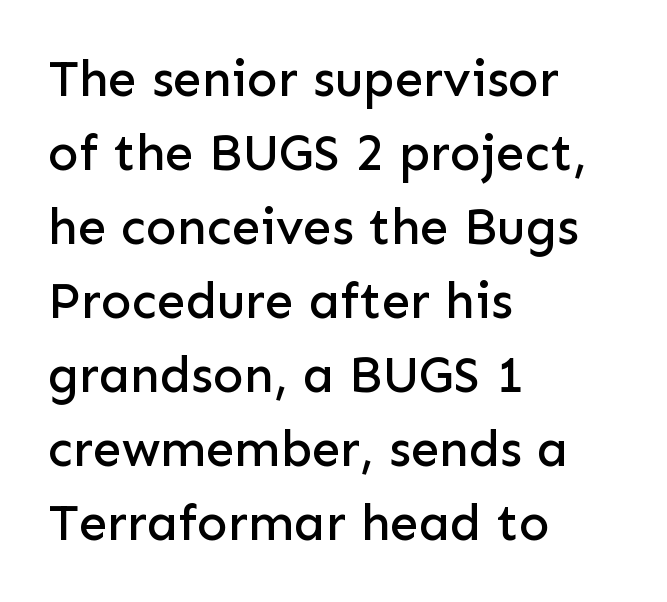
Q: Is the text italic (slanted)? A: No, it is upright.
Q: Is the typeface a serif or a sans-serif typeface? A: Sans-serif.
Q: Is the text underlined? A: No.
Q: How is the paragraph aligned? A: Left-aligned.
Q: Is the spacing between letters normal or unusually wide? A: Normal.
Q: Is the spacing between lines tight, normal or loose? A: Normal.
Q: Width (condensed, normal, or wide)? A: Normal.
Q: Stroke contrast? A: Low.
Q: x-height? A: Medium.
Q: Monospaced? A: No.
